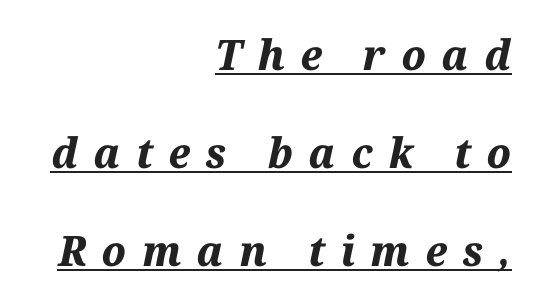
Q: Is the text bold? A: Yes.
Q: Is the text italic (slanted)? A: Yes, it leans right by about 12 degrees.
Q: Is the text underlined? A: Yes.
Q: How is the paragraph aligned? A: Right-aligned.
Q: Is the spacing between letters normal or unusually wide? A: Unusually wide.
Q: Is the spacing between lines tight, normal or loose? A: Loose.
Q: Width (condensed, normal, or wide)? A: Normal.
Q: Stroke contrast? A: Medium.
Q: x-height? A: Medium.
Q: Monospaced? A: No.
